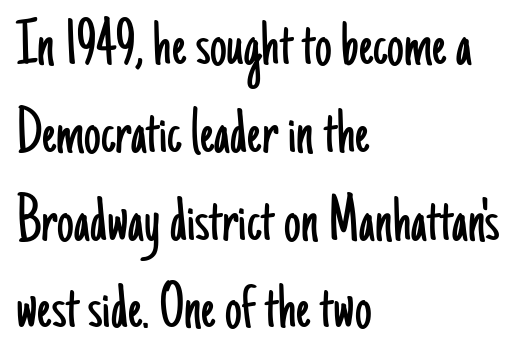
The image shows 67 px light, condensed sans-serif type, upright; set left-aligned, normal line spacing (1.31x), normal letter spacing, not underlined; low stroke contrast and a small x-height.
